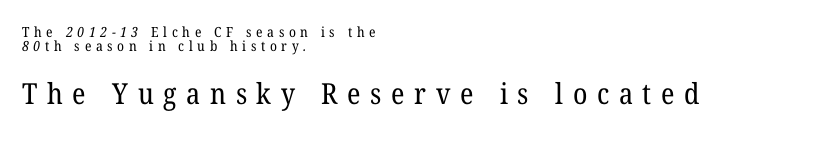
{"serif": "yes", "bold": "no", "weight": "regular", "width": "normal", "stroke_contrast": "low", "x_height": "medium", "monospaced": "no", "underline": "no", "align": "left", "line_spacing": "tight", "line_spacing_ratio": 0.98, "letter_spacing": "wide", "letter_spacing_em": 0.33, "larger_block": "second", "size_ratio": 2.07, "glyph_px": 29}
